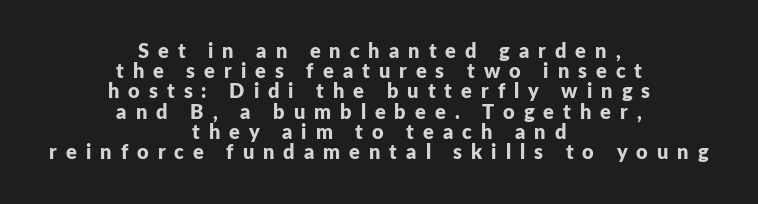
The image shows 20 px bold type, upright; set centered, tight line spacing (1.01x), unusually wide letter spacing (+0.45 em), not underlined.
